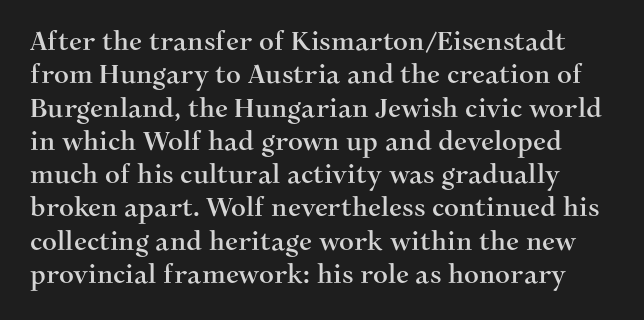
{"italic": "no", "underline": "no", "line_spacing": "normal", "line_spacing_ratio": 1.28, "letter_spacing": "normal", "letter_spacing_em": 0.0, "glyph_px": 26}
